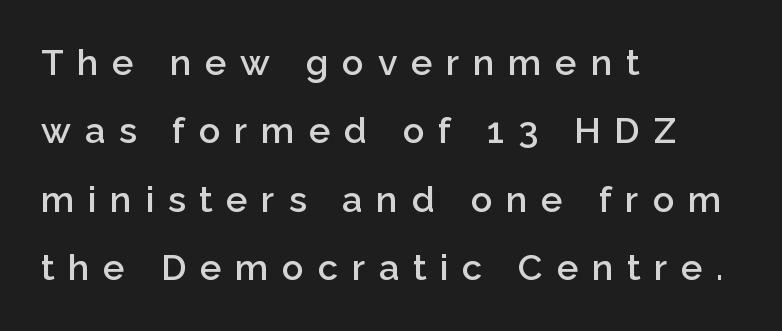
{"serif": "no", "italic": "no", "bold": "semi", "weight": "semibold", "width": "normal", "stroke_contrast": "low", "x_height": "medium", "monospaced": "no", "underline": "no", "align": "left", "line_spacing": "loose", "line_spacing_ratio": 1.9, "letter_spacing": "wide", "letter_spacing_em": 0.38, "glyph_px": 36}
